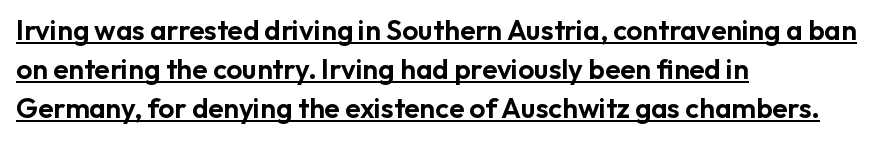
{"serif": "no", "italic": "no", "width": "normal", "stroke_contrast": "low", "x_height": "medium", "monospaced": "no", "underline": "yes", "align": "left", "line_spacing": "normal", "line_spacing_ratio": 1.39, "letter_spacing": "normal", "letter_spacing_em": 0.0, "glyph_px": 28}
